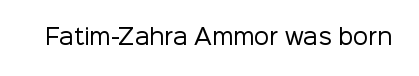
{"italic": "no", "bold": "no", "underline": "no", "letter_spacing": "normal", "letter_spacing_em": 0.0, "glyph_px": 21}
